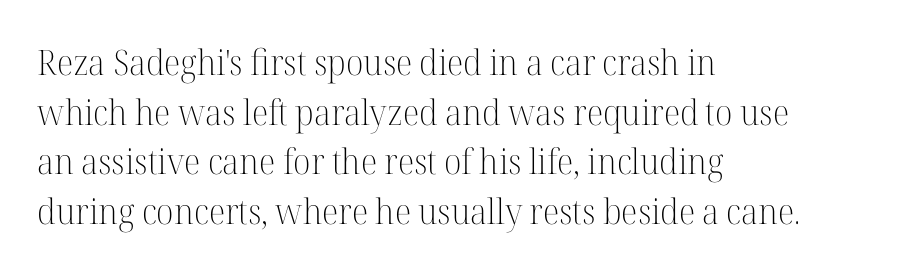
{"serif": "yes", "italic": "no", "bold": "no", "weight": "light", "width": "normal", "stroke_contrast": "high", "x_height": "medium", "monospaced": "no", "underline": "no", "align": "left", "line_spacing": "normal", "line_spacing_ratio": 1.42, "letter_spacing": "normal", "letter_spacing_em": 0.0, "glyph_px": 35}
